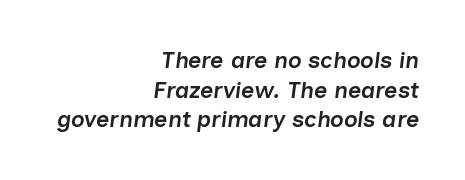
Q: Is the text bold? A: Semi-bold.
Q: Is the text italic (slanted)? A: Yes, it leans right by about 7 degrees.
Q: Is the text underlined? A: No.
Q: How is the paragraph aligned? A: Right-aligned.
Q: Is the spacing between letters normal or unusually wide? A: Normal.
Q: Is the spacing between lines tight, normal or loose? A: Normal.
